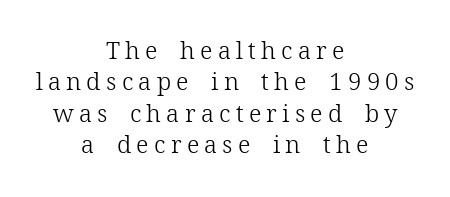
Q: Is the text bold? A: No.
Q: Is the text italic (slanted)? A: No, it is upright.
Q: Is the text underlined? A: No.
Q: How is the paragraph aligned? A: Centered.
Q: Is the spacing between letters normal or unusually wide? A: Unusually wide.
Q: Is the spacing between lines tight, normal or loose? A: Normal.
